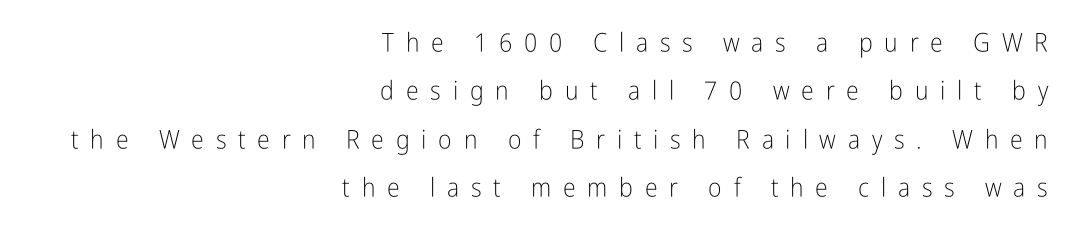
{"italic": "no", "bold": "no", "underline": "no", "align": "right", "line_spacing_ratio": 1.86, "letter_spacing": "wide", "letter_spacing_em": 0.45, "glyph_px": 26}
